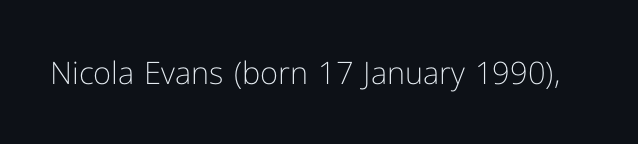
The passage shown is typeset with a sans-serif family. A roman cut, with each character standing at attention. The strip under each line holds only bare page. Caption: face not bold, strokes unweighted.
